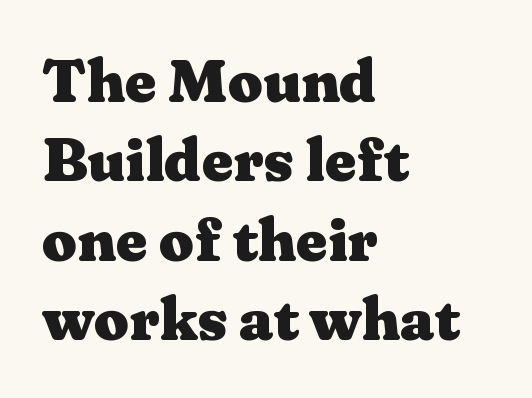
{"serif": "yes", "italic": "no", "bold": "yes", "weight": "heavy", "width": "wide", "stroke_contrast": "medium", "x_height": "medium", "monospaced": "no", "underline": "no", "align": "left", "line_spacing": "normal", "line_spacing_ratio": 1.3, "letter_spacing": "normal", "letter_spacing_em": 0.0, "glyph_px": 61}
